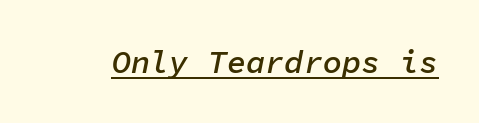
The image shows 32 px semibold type, italic (leaning right), monospaced; set normal letter spacing, underlined; low stroke contrast and a medium x-height.
